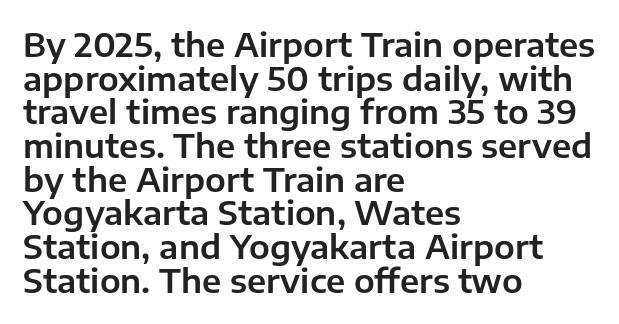
The image shows 33 px sans-serif type, upright; set left-aligned, tight line spacing (1.02x), normal letter spacing, not underlined; low stroke contrast and a medium x-height.
